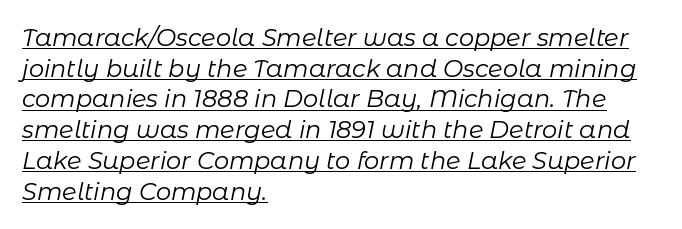
Q: Is the text bold? A: No.
Q: Is the text italic (slanted)? A: Yes, it leans right by about 11 degrees.
Q: Is the text underlined? A: Yes.
Q: How is the paragraph aligned? A: Left-aligned.
Q: Is the spacing between letters normal or unusually wide? A: Normal.
Q: Is the spacing between lines tight, normal or loose? A: Normal.
